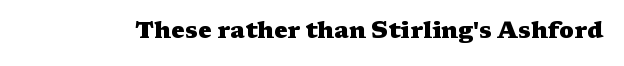
Notice how thick the strokes are: this is what a full bold looks like. In terms of letterspacing, this is plain default setting. The specimen omits any rule beneath the text block's lines. The lettering stays uniformly vertical, giving the passage a roman look.
